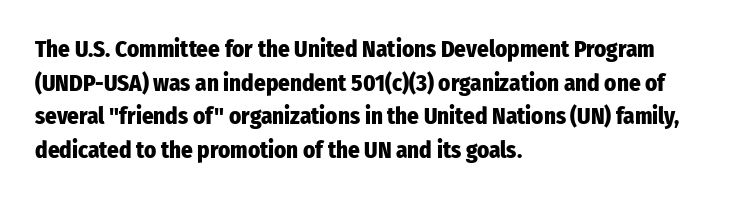
The image shows 23 px bold type, upright; set left-aligned, normal line spacing (1.46x), normal letter spacing, not underlined.
